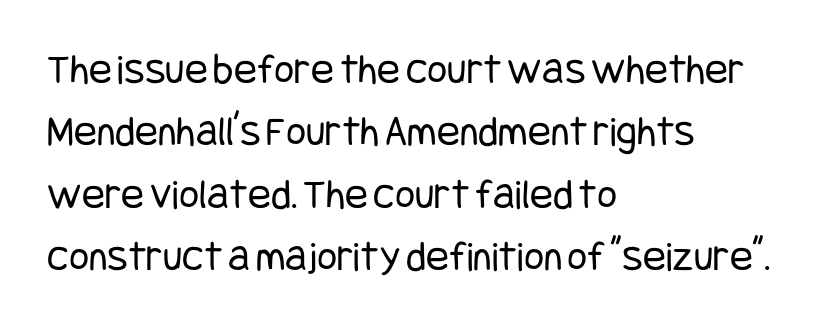
Weight class: somewhere from thin through regular. A bare baseline throughout the passage. Nobody touched the tracking dial on this one. Short and long lines alike share a common starting point at left. Posture: straight, roman, zero tilt. Serifs: no, the terminals of the letterforms are clean.
